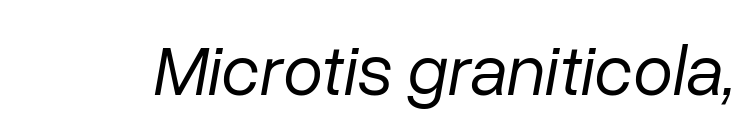
The image shows 72 px regular-weight type, italic (leaning right); set normal letter spacing, not underlined; low stroke contrast and a medium x-height.
